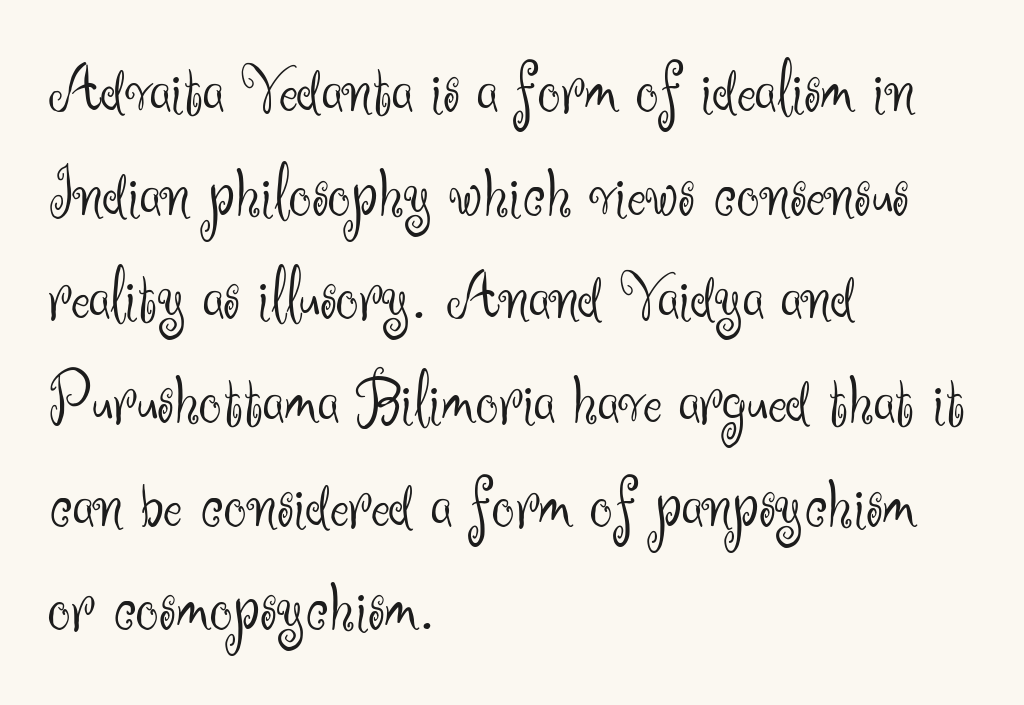
{"serif": "no", "italic": "no", "bold": "no", "weight": "light", "width": "normal", "stroke_contrast": "medium", "x_height": "small", "monospaced": "no", "underline": "no", "align": "left", "line_spacing": "normal", "line_spacing_ratio": 1.44, "letter_spacing": "normal", "letter_spacing_em": 0.0, "glyph_px": 72}
